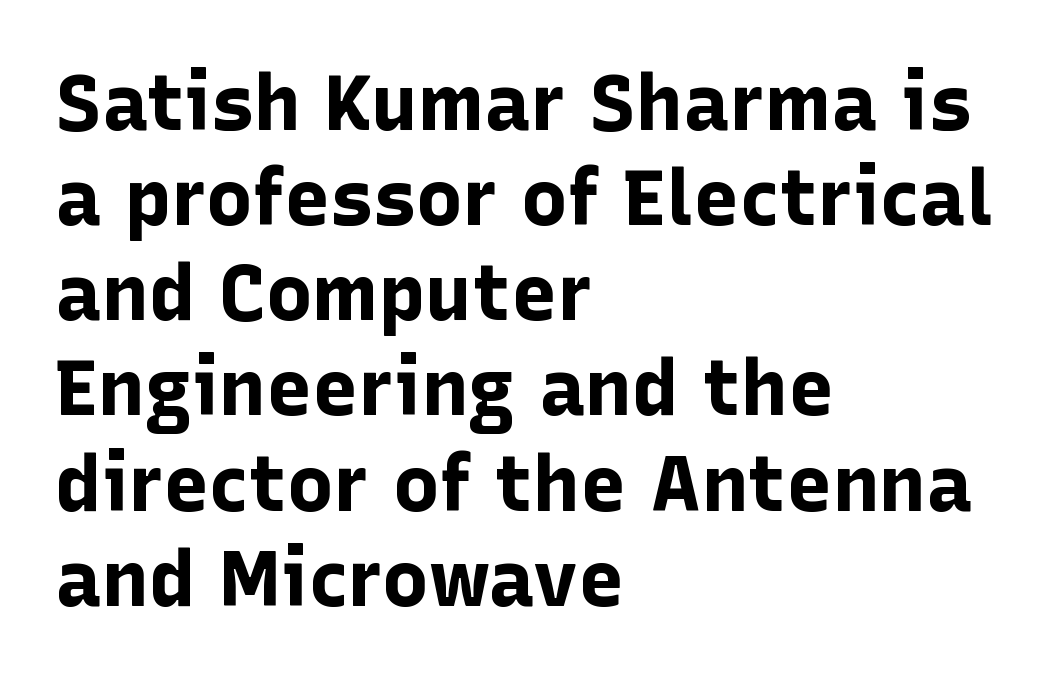
The image shows 78 px bold sans-serif type, upright; set left-aligned, line spacing 1.22x, normal letter spacing, not underlined; low stroke contrast and a medium x-height.
